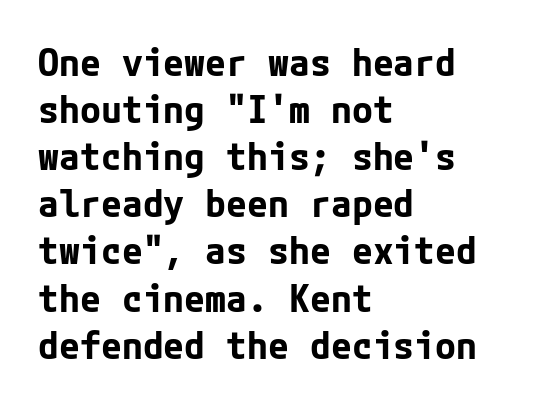
{"serif": "no", "italic": "no", "bold": "yes", "weight": "bold", "width": "normal", "stroke_contrast": "low", "x_height": "medium", "underline": "no", "align": "left", "line_spacing_ratio": 1.24, "letter_spacing": "normal", "letter_spacing_em": 0.0, "glyph_px": 38}
